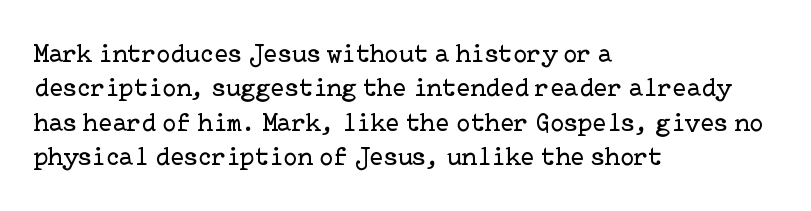
The image shows 26 px text type, upright; set left-aligned, normal line spacing (1.32x), normal letter spacing, not underlined.
